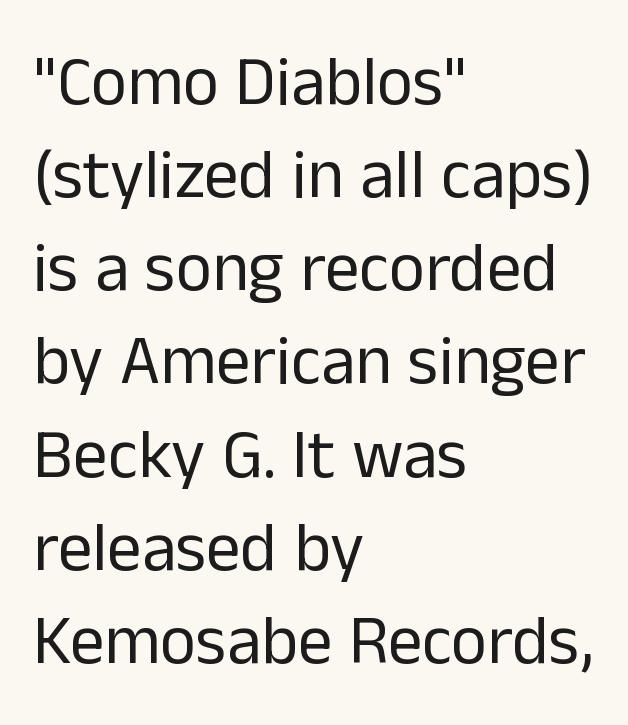
The image shows 69 px regular-weight sans-serif type, upright; set left-aligned, normal line spacing (1.35x), normal letter spacing, not underlined; low stroke contrast and a medium x-height.
